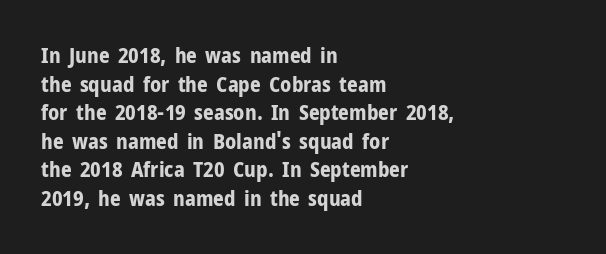
Notice how descenders clear the ascenders below comfortably — that's standard leading. Clear beneath every line of the passage. These lines are set flush left with a ragged right edge. The type sits square on the baseline with zero lean. Each word holds together tightly as a unit, with standard inter-letter gaps.
